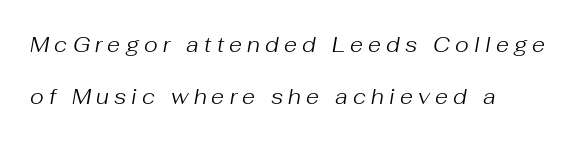
{"italic": "yes", "lean": "right", "slant_degrees": 10, "bold": "no", "underline": "no", "align": "left", "line_spacing": "loose", "line_spacing_ratio": 2.48, "letter_spacing": "wide", "letter_spacing_em": 0.25, "glyph_px": 21}
